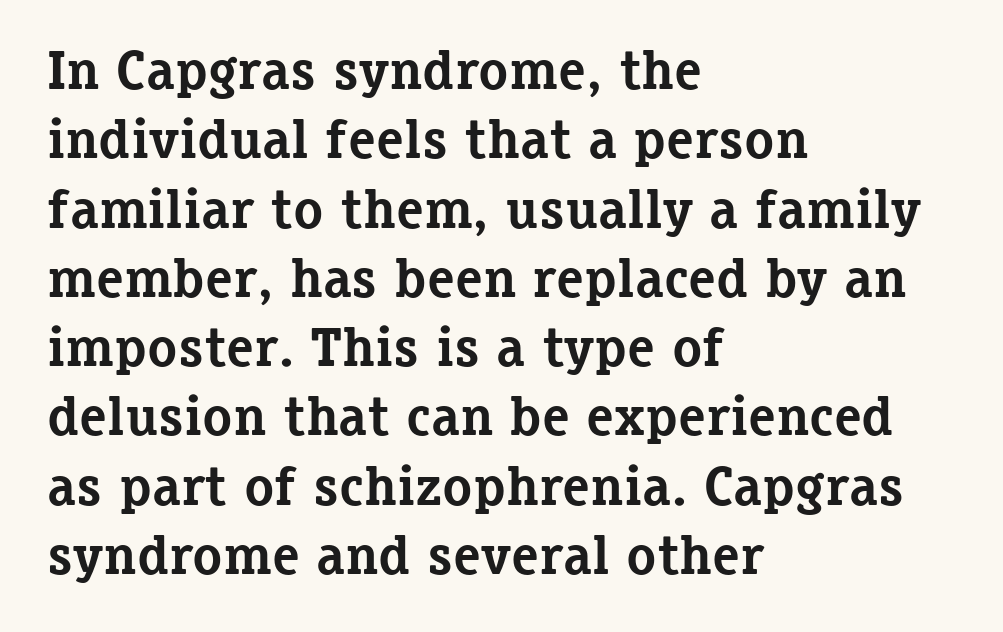
Short and long lines alike share a common starting point at left. The string is rendered with underlining switched off. Compared with an ordinary text face, these strokes are far heavier — a full bold. Baseline-to-baseline distance is the conventional proportion of letter height.
